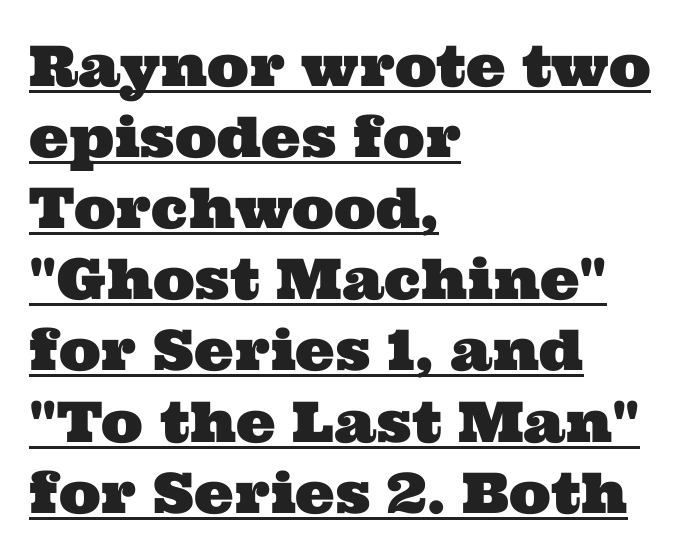
The face used here is rendered with its standard letterfit. Notice how the passage keeps a crisp vertical edge on the left only. These lines are rendered in a variable-pitch font. This rendering employs a face with finishing strokes, i.e., a serif.
